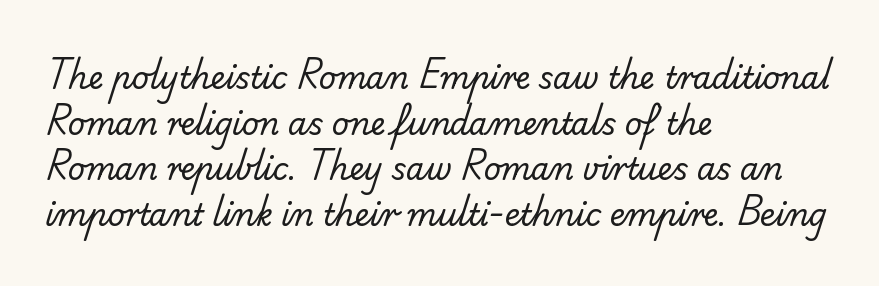
{"serif": "no", "bold": "no", "weight": "regular", "width": "normal", "stroke_contrast": "low", "x_height": "small", "monospaced": "no", "underline": "no", "align": "left", "line_spacing": "normal", "line_spacing_ratio": 1.52, "letter_spacing": "normal", "letter_spacing_em": 0.0, "glyph_px": 30}
